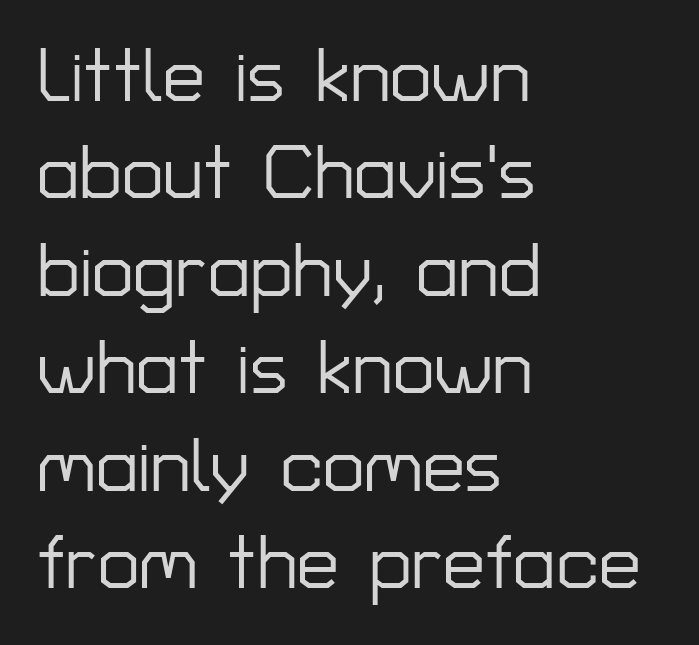
Q: Is the text italic (slanted)? A: No, it is upright.
Q: Is the typeface a serif or a sans-serif typeface? A: Sans-serif.
Q: Is the text underlined? A: No.
Q: How is the paragraph aligned? A: Left-aligned.
Q: Is the spacing between letters normal or unusually wide? A: Normal.
Q: Is the spacing between lines tight, normal or loose? A: Normal.
Q: Width (condensed, normal, or wide)? A: Normal.
Q: Stroke contrast? A: Low.
Q: x-height? A: Medium.
Q: Monospaced? A: No.
